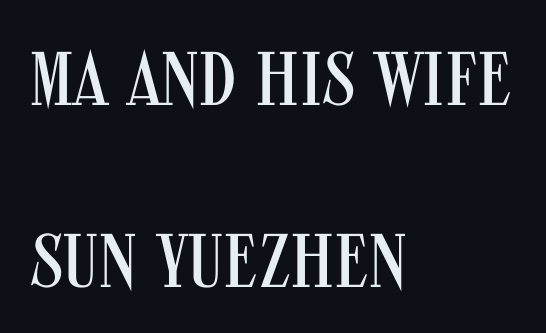
{"serif": "no", "italic": "no", "bold": "no", "weight": "regular", "width": "condensed", "stroke_contrast": "medium", "x_height": "large", "monospaced": "no", "underline": "no", "align": "left", "line_spacing": "loose", "line_spacing_ratio": 2.4, "letter_spacing": "normal", "letter_spacing_em": 0.0, "glyph_px": 76}
